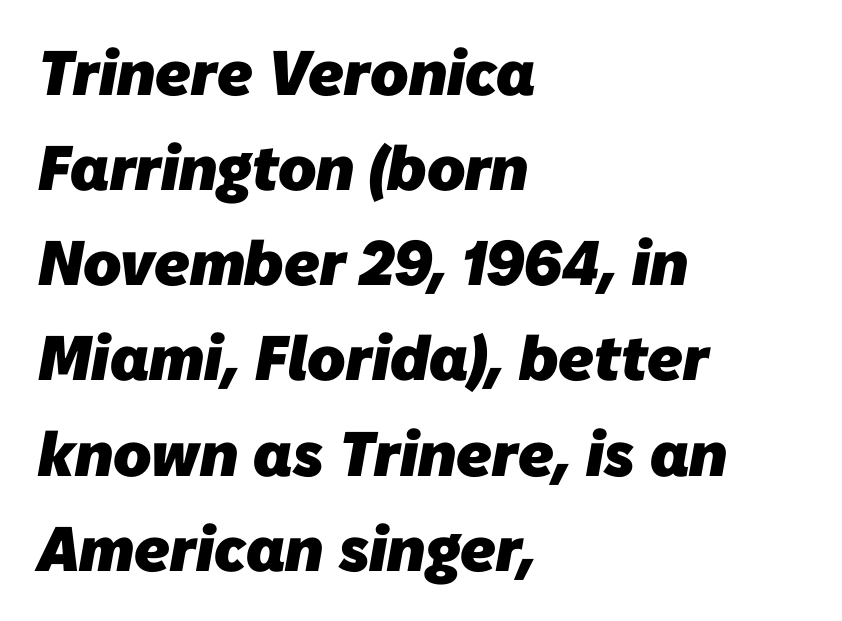
The image shows 63 px heavy sans-serif type; set left-aligned, normal line spacing (1.51x), normal letter spacing, not underlined; low stroke contrast and a medium x-height.
